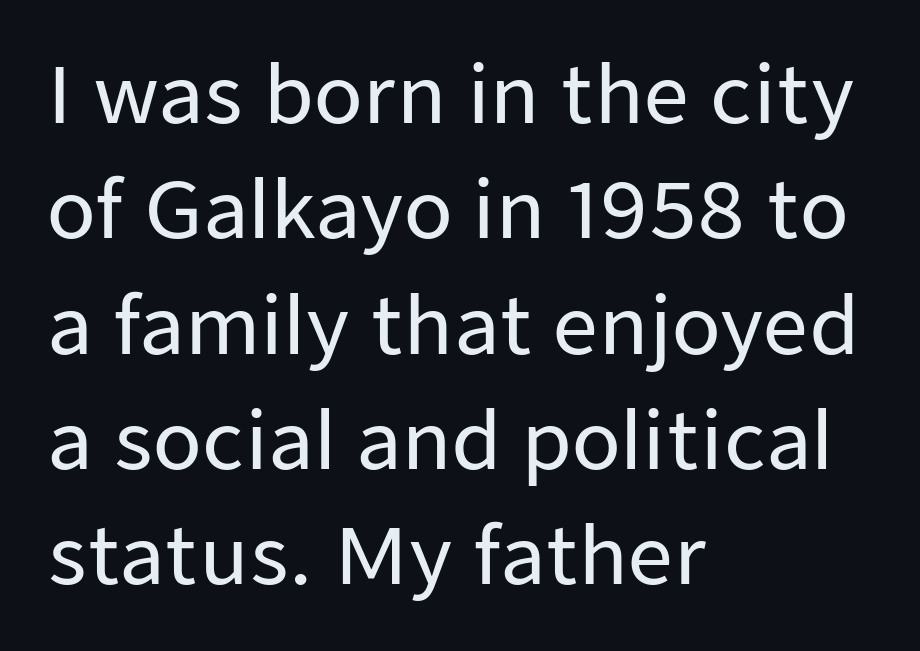
The image shows 79 px sans-serif type, upright; set left-aligned, normal line spacing (1.46x), normal letter spacing, not underlined; low stroke contrast and a medium x-height.
